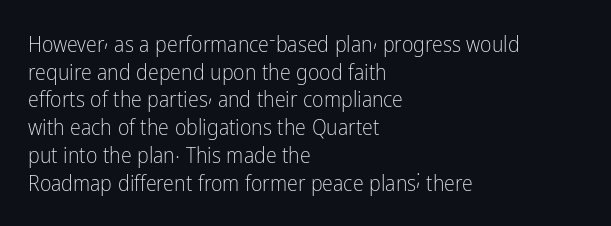
The image shows 22 px text type, upright; set left-aligned, normal line spacing (1.26x), normal letter spacing, not underlined.
